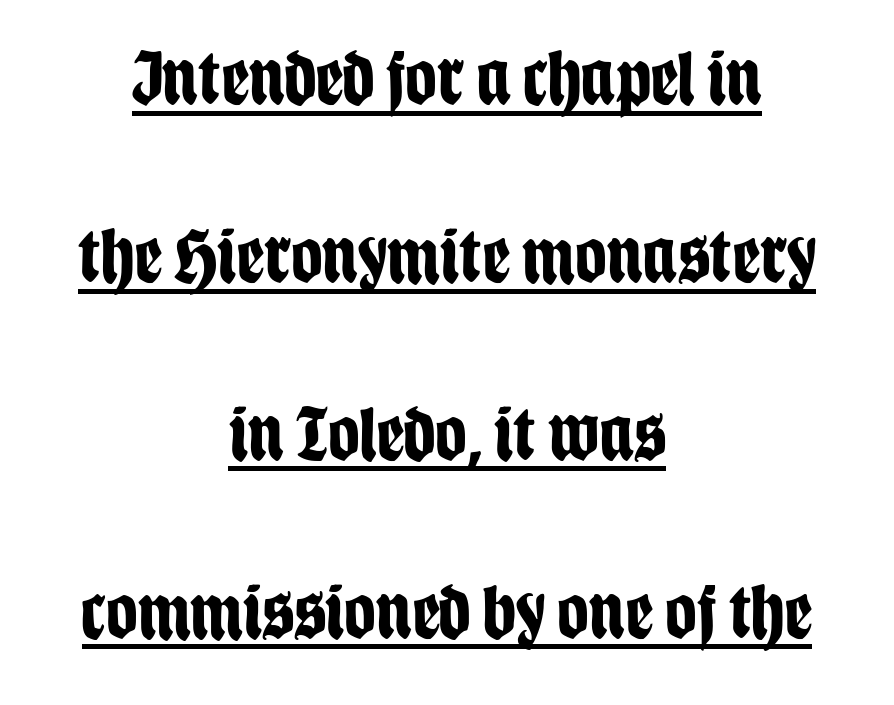
The image shows 78 px bold, condensed sans-serif type, upright; set centered, loose line spacing (2.28x), normal letter spacing, underlined; low stroke contrast and a large x-height.
